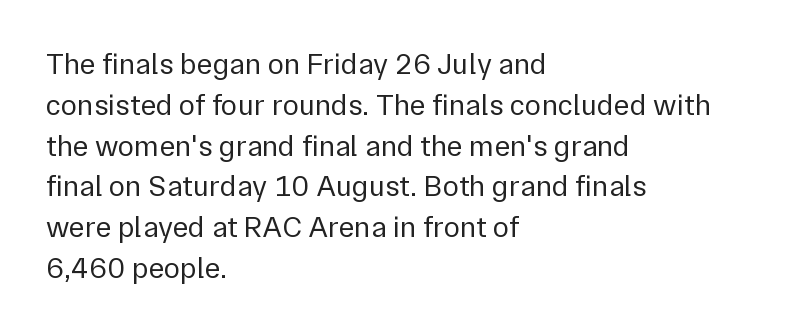
The image shows 30 px regular-weight sans-serif type, upright; set left-aligned, normal line spacing (1.36x), normal letter spacing, not underlined; a medium x-height.
